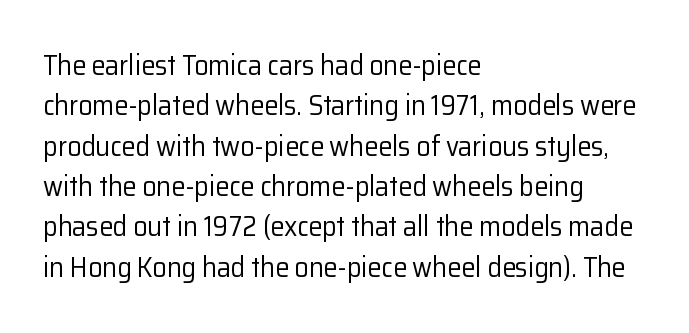
This sample is left-justified, so line endings fall wherever the words run out. Tracking value appears to be zero — textbook default spacing. Serifs: no, the terminals of the letterforms are clean. A light-to-regular cut is what we see here. The letters advance in unequal steps, a hallmark of proportional type.
